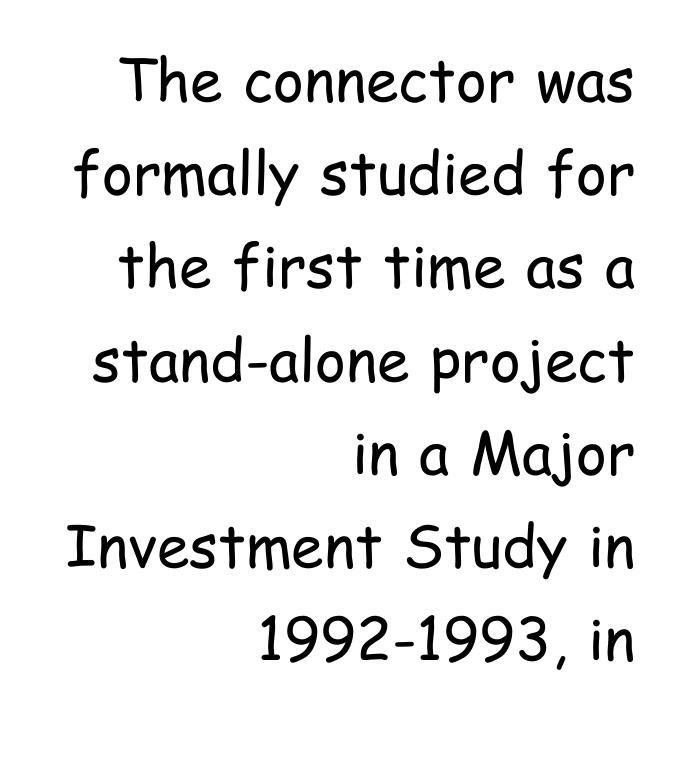
Q: Is the text bold? A: No.
Q: Is the text italic (slanted)? A: No, it is upright.
Q: Is the typeface a serif or a sans-serif typeface? A: Sans-serif.
Q: Is the text underlined? A: No.
Q: How is the paragraph aligned? A: Right-aligned.
Q: Is the spacing between letters normal or unusually wide? A: Normal.
Q: Is the spacing between lines tight, normal or loose? A: Normal.
Q: Width (condensed, normal, or wide)? A: Condensed.
Q: Stroke contrast? A: Low.
Q: x-height? A: Medium.
Q: Monospaced? A: No.
